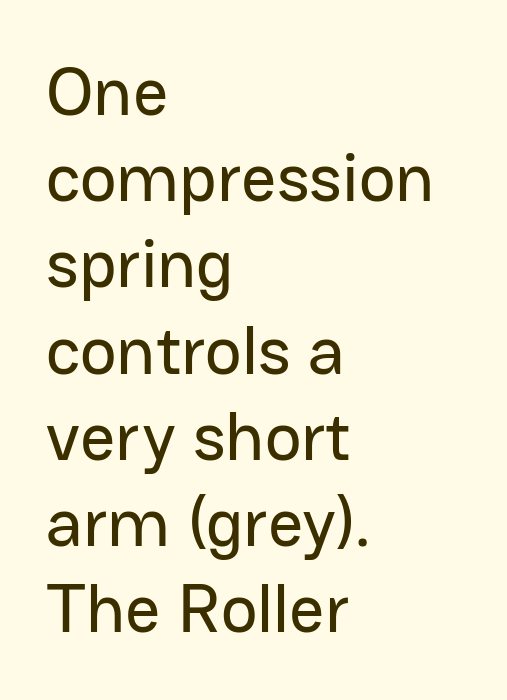
Each letter's strokes conclude bluntly, with no projecting serifs. The leading is moderate, giving the passage an even texture. Horizontally, the lines are justified to the leading edge only. The passage shown has conventional tracking throughout. Looks like regular typesetting: each glyph gets only the width it needs. Vertical strokes here are truly vertical.
